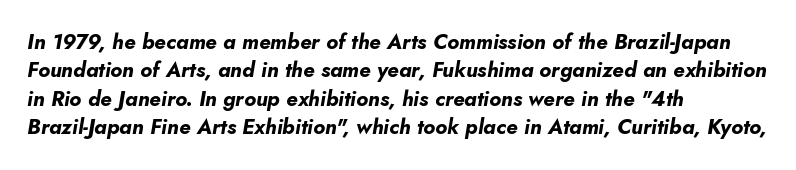
{"italic": "yes", "lean": "right", "slant_degrees": 10, "bold": "yes", "underline": "no", "align": "left", "line_spacing": "normal", "line_spacing_ratio": 1.35, "letter_spacing": "normal", "letter_spacing_em": 0.0, "glyph_px": 21}
